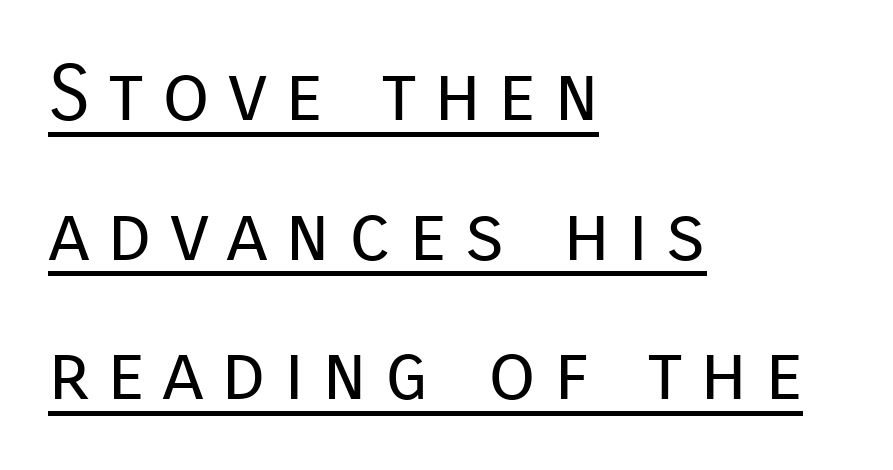
Heft: none added — not bold. Leftover space on each line is placed entirely after the last word. I'd call this a sans setting — the letters go barefoot. Spacing verdict: proportional, widths tailored to each character.
